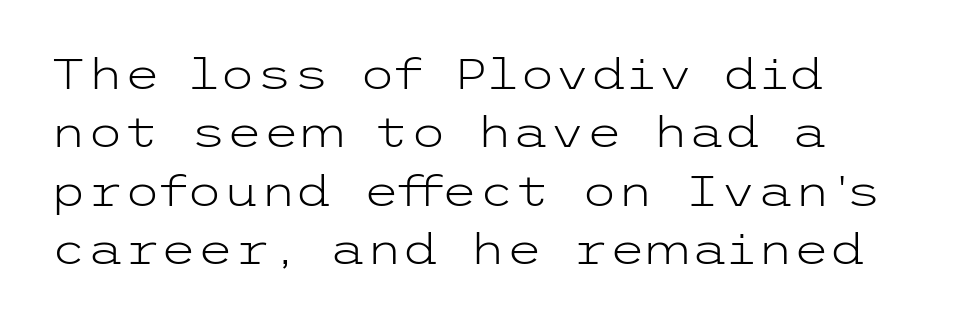
Posture: vertical. What's the leading like? Ordinary, nothing unusual. Stroke thickness stays within the range of a standard reading face or lighter. Inter-character spacing is left at the font's built-in metrics.
